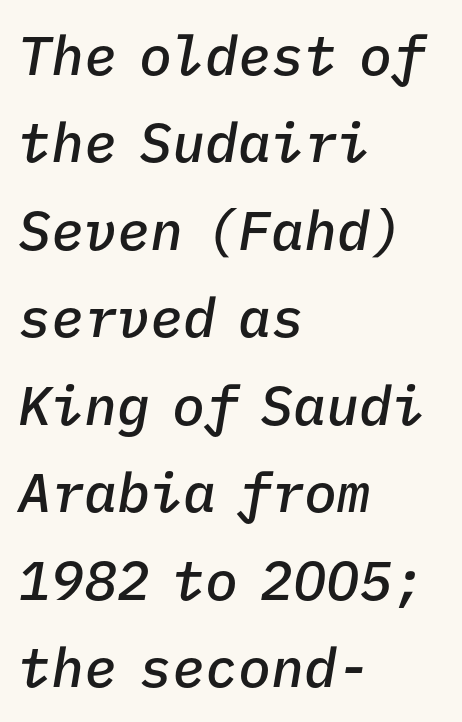
This rendering leaves character spacing at its baseline value. A student would call this left alignment; a typographer would say flush left, rag right. Emphasis by weight is partial: semibold. There's an unmistakable incline to the writing here. The letters march in equal steps, a hallmark of fixed-pitch type. The zone under the glyphs is completely vacant.
